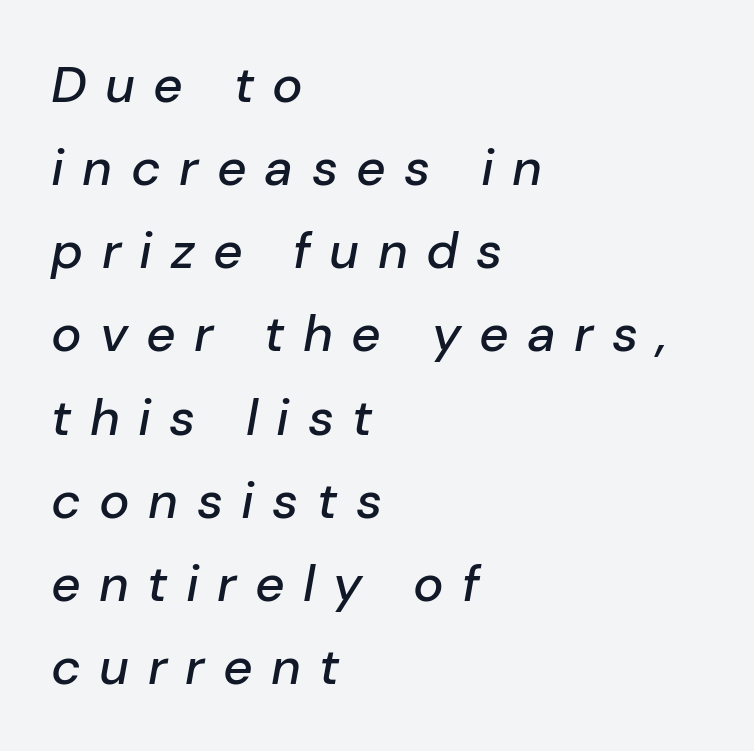
{"italic": "yes", "lean": "right", "slant_degrees": 10, "width": "normal", "stroke_contrast": "low", "x_height": "medium", "monospaced": "no", "underline": "no", "align": "left", "line_spacing": "normal", "line_spacing_ratio": 1.63, "letter_spacing": "wide", "letter_spacing_em": 0.36, "glyph_px": 51}
